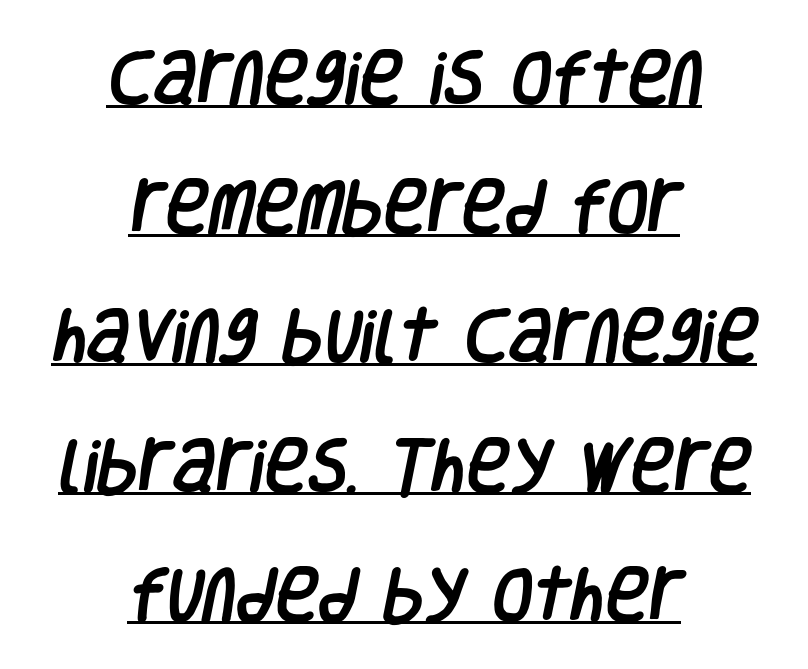
The image shows 59 px condensed sans-serif type; set centered, loose line spacing (2.19x), normal letter spacing, underlined; low stroke contrast and a large x-height.
